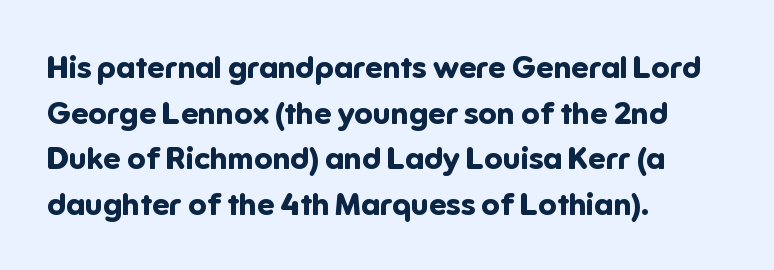
{"serif": "no", "italic": "no", "bold": "yes", "weight": "bold", "width": "normal", "stroke_contrast": "low", "x_height": "medium", "monospaced": "no", "underline": "no", "align": "left", "line_spacing": "normal", "line_spacing_ratio": 1.47, "letter_spacing": "normal", "letter_spacing_em": 0.0, "glyph_px": 31}
